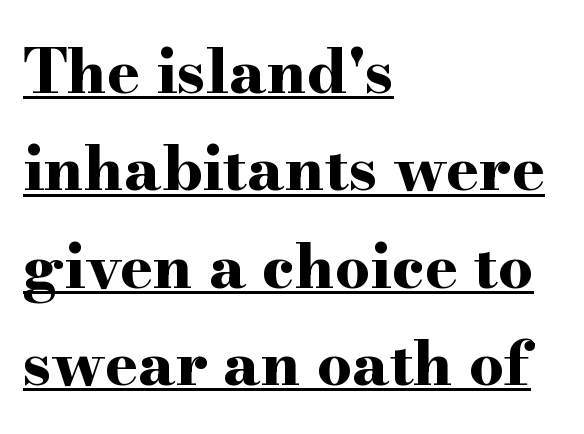
The image shows 62 px bold, wide serif type, upright; set left-aligned, normal line spacing (1.57x), normal letter spacing, underlined; high stroke contrast and a small x-height.
